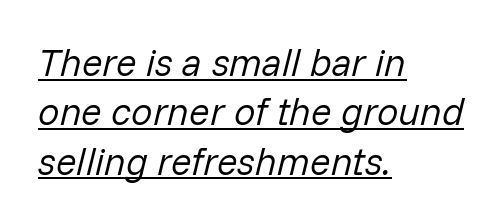
{"italic": "yes", "lean": "right", "slant_degrees": 14, "bold": "no", "weight": "regular", "width": "normal", "stroke_contrast": "low", "x_height": "medium", "monospaced": "no", "underline": "yes", "align": "left", "line_spacing": "normal", "line_spacing_ratio": 1.3, "letter_spacing": "normal", "letter_spacing_em": 0.0, "glyph_px": 38}
